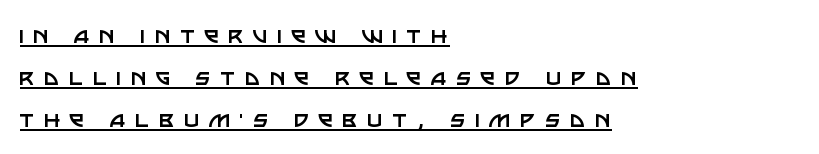
{"italic": "no", "bold": "no", "underline": "yes", "align": "left", "line_spacing": "normal", "line_spacing_ratio": 1.56, "letter_spacing": "wide", "letter_spacing_em": 0.34, "glyph_px": 27}
